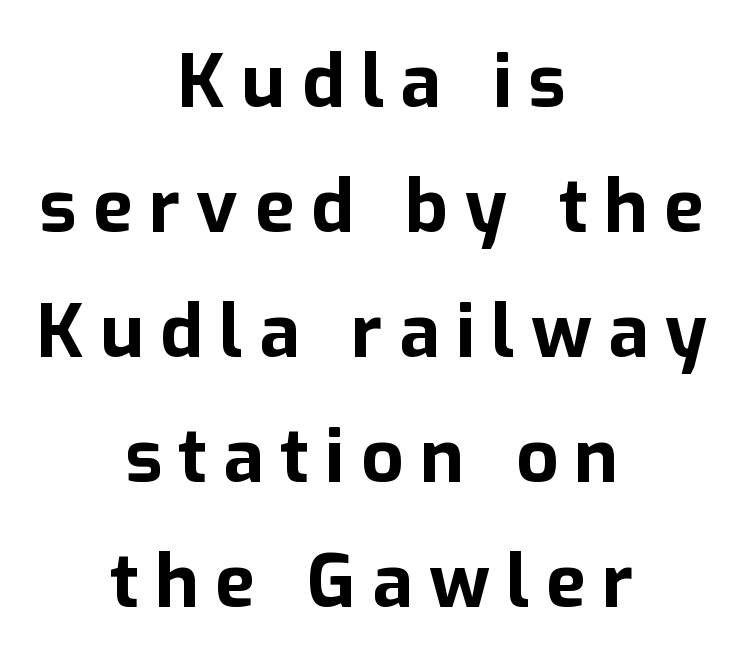
The image shows 74 px bold sans-serif type, upright; set centered, normal line spacing (1.69x), unusually wide letter spacing (+0.22 em), not underlined; low stroke contrast and a medium x-height.
